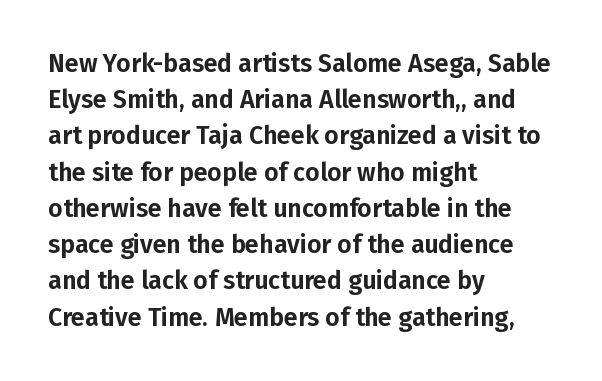
{"italic": "no", "underline": "no", "align": "left", "line_spacing": "normal", "line_spacing_ratio": 1.45, "letter_spacing": "normal", "letter_spacing_em": 0.0, "glyph_px": 25}
